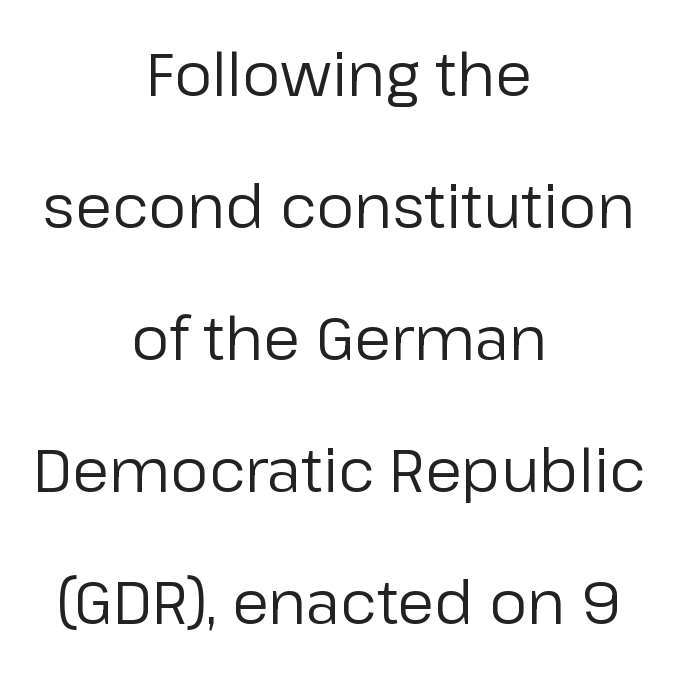
Nothing unusual about the tracking: characters are spaced as the font intends. Stems and bowls with no extra thickness — not bold. The font's upright variant was chosen for this text. The text block is weighted toward neither margin, spreading evenly from the middle. Underline: absent. Observe the absence of serifs on each vertical stroke in this sample.
